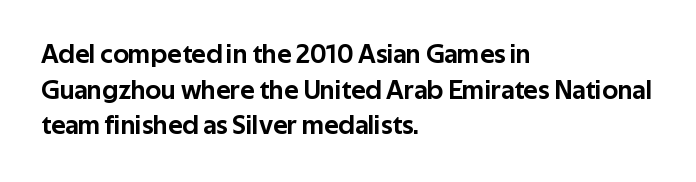
The image shows 27 px text type, upright; set left-aligned, normal line spacing (1.32x), normal letter spacing, not underlined.
